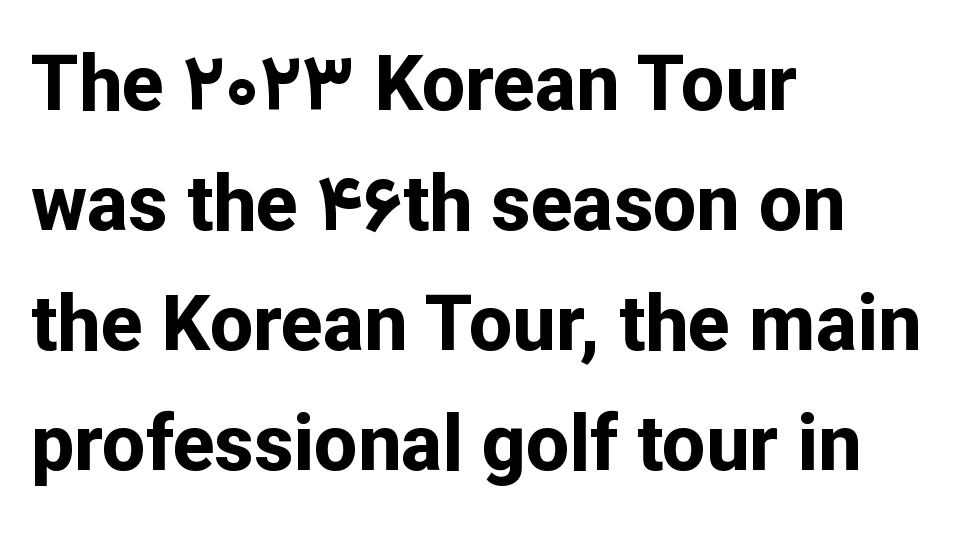
Q: Is the text bold? A: Yes.
Q: Is the text italic (slanted)? A: No, it is upright.
Q: Is the typeface a serif or a sans-serif typeface? A: Sans-serif.
Q: Is the text underlined? A: No.
Q: How is the paragraph aligned? A: Left-aligned.
Q: Is the spacing between letters normal or unusually wide? A: Normal.
Q: Is the spacing between lines tight, normal or loose? A: Normal.
Q: Width (condensed, normal, or wide)? A: Normal.
Q: Stroke contrast? A: Low.
Q: x-height? A: Medium.
Q: Monospaced? A: No.
